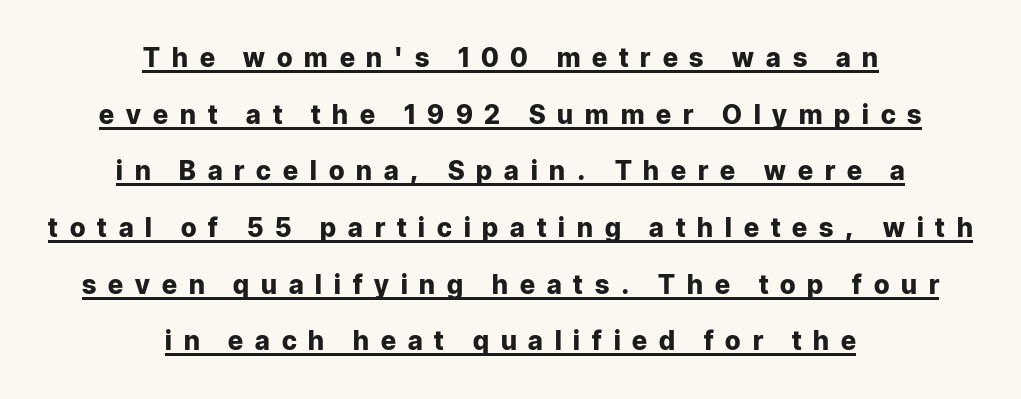
{"italic": "no", "bold": "yes", "underline": "yes", "align": "center", "line_spacing": "loose", "line_spacing_ratio": 2.18, "letter_spacing": "wide", "letter_spacing_em": 0.46, "glyph_px": 26}
